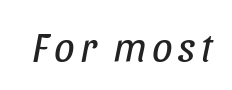
The image shows 41 px regular-weight, condensed type, italic (leaning right); set not underlined; low stroke contrast and a large x-height.
